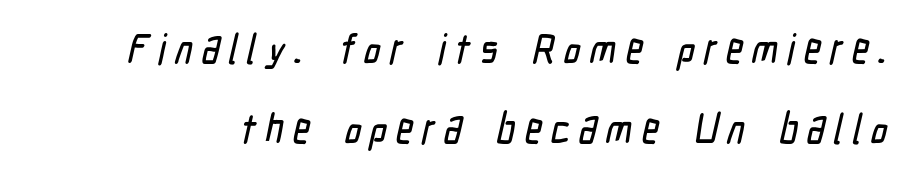
Q: Is the typeface a serif or a sans-serif typeface? A: Sans-serif.
Q: Is the text underlined? A: No.
Q: Is the spacing between letters normal or unusually wide? A: Unusually wide.
Q: Is the spacing between lines tight, normal or loose? A: Loose.
Q: Width (condensed, normal, or wide)? A: Condensed.
Q: Stroke contrast? A: Low.
Q: x-height? A: Medium.
Q: Monospaced? A: No.
